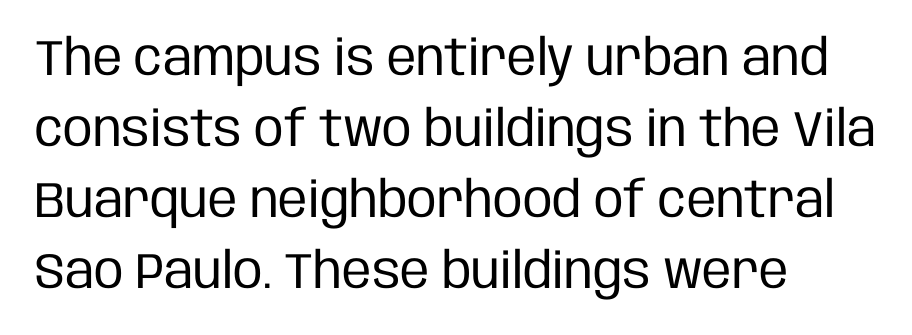
Q: Is the text bold? A: No.
Q: Is the text italic (slanted)? A: No, it is upright.
Q: Is the typeface a serif or a sans-serif typeface? A: Sans-serif.
Q: Is the text underlined? A: No.
Q: How is the paragraph aligned? A: Left-aligned.
Q: Is the spacing between letters normal or unusually wide? A: Normal.
Q: Is the spacing between lines tight, normal or loose? A: Normal.
Q: Width (condensed, normal, or wide)? A: Condensed.
Q: Stroke contrast? A: Low.
Q: x-height? A: Large.
Q: Monospaced? A: No.
